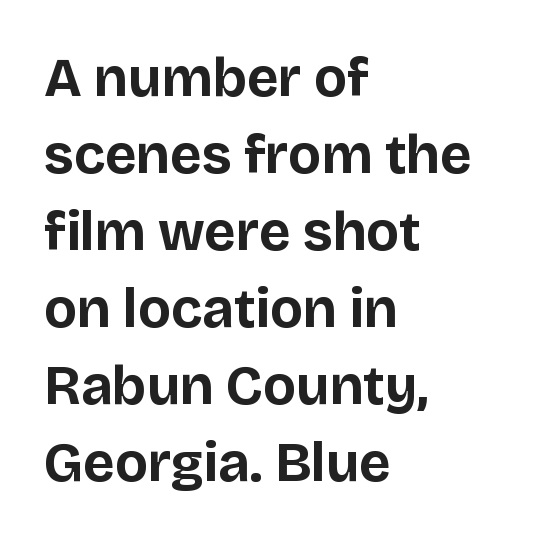
Q: Is the text bold? A: Yes.
Q: Is the text italic (slanted)? A: No, it is upright.
Q: Is the typeface a serif or a sans-serif typeface? A: Sans-serif.
Q: Is the text underlined? A: No.
Q: How is the paragraph aligned? A: Left-aligned.
Q: Is the spacing between letters normal or unusually wide? A: Normal.
Q: Is the spacing between lines tight, normal or loose? A: Normal.
Q: Width (condensed, normal, or wide)? A: Normal.
Q: Stroke contrast? A: Low.
Q: x-height? A: Large.
Q: Monospaced? A: No.
